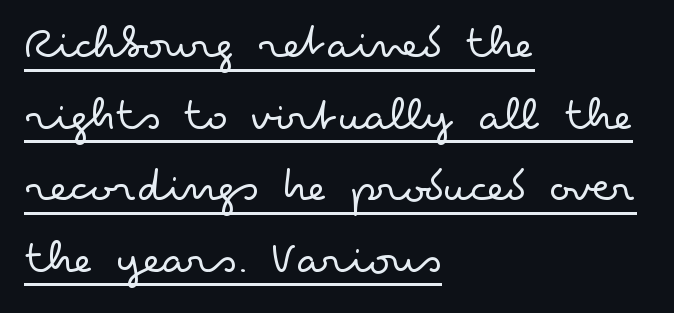
Honestly, the underline is the first thing you notice here. This sample keeps an unexceptional amount of space between lines. You could not count columns in this text — the font is proportionally spaced. Vertical strokes here are truly vertical. The type family on display is of the sans-serif kind.
